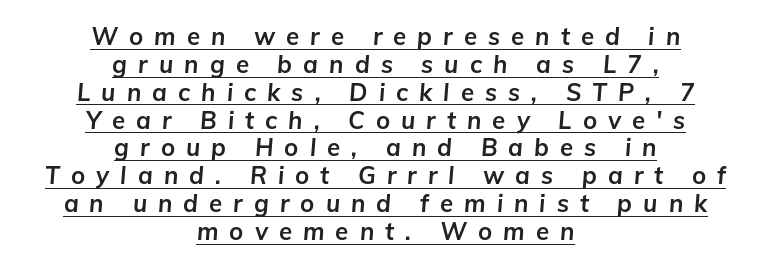
In terms of letterspacing, this is a distinctly airy, spread setting. The typography opts for an oblique posture over an upright one. Strokes here are thick enough to call this a true bold. Does a line run under the words? Yes, clearly.
